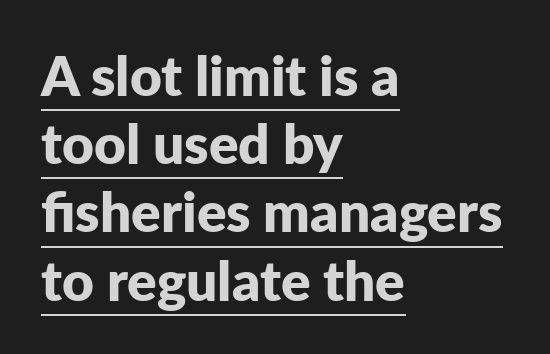
Q: Is the text bold? A: Yes.
Q: Is the text italic (slanted)? A: No, it is upright.
Q: Is the typeface a serif or a sans-serif typeface? A: Sans-serif.
Q: Is the text underlined? A: Yes.
Q: How is the paragraph aligned? A: Left-aligned.
Q: Is the spacing between letters normal or unusually wide? A: Normal.
Q: Width (condensed, normal, or wide)? A: Normal.
Q: Stroke contrast? A: Low.
Q: x-height? A: Medium.
Q: Monospaced? A: No.
